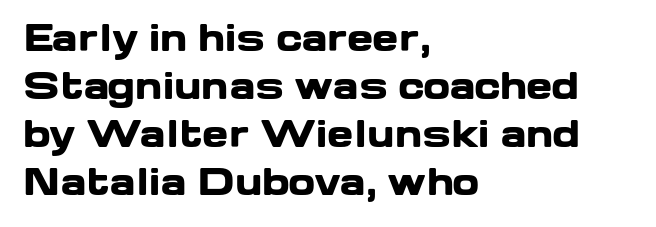
The image shows 35 px heavy, wide sans-serif type, upright; set left-aligned, normal line spacing (1.37x), normal letter spacing, not underlined; low stroke contrast and a medium x-height.
